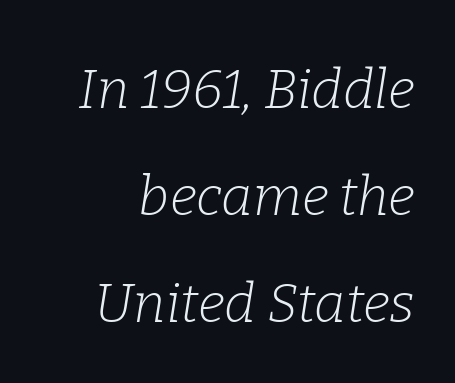
The letters carry serifs — small finishing strokes at the ends of their stems. Notice the wide empty band between every row — that's loose leading. The foot of each line stays bare and open. A typesetter would call this proportional, since set widths differ per character. Nothing heavy about these letters — not bold at all.
